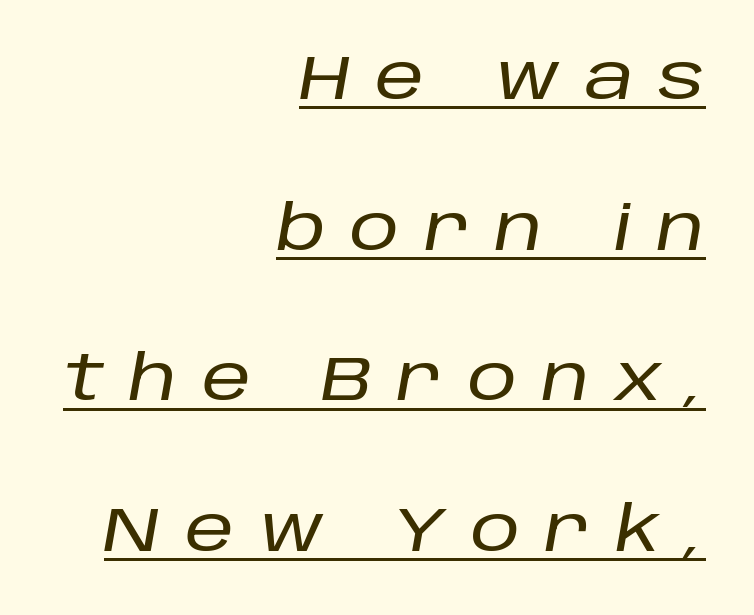
{"italic": "yes", "lean": "right", "slant_degrees": 10, "width": "normal", "stroke_contrast": "low", "x_height": "large", "monospaced": "no", "underline": "yes", "align": "right", "line_spacing": "loose", "line_spacing_ratio": 2.43, "letter_spacing": "wide", "letter_spacing_em": 0.4, "glyph_px": 62}
